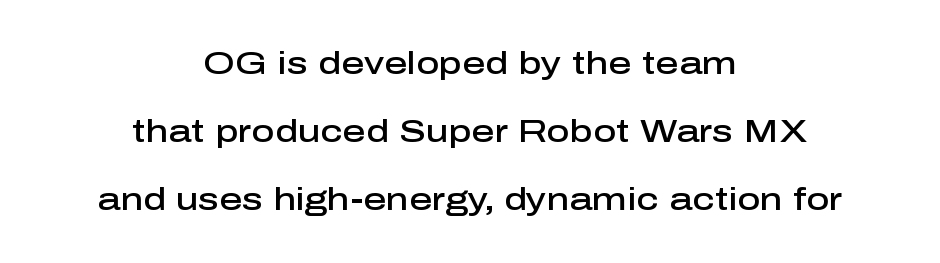
Q: Is the text bold? A: Semi-bold.
Q: Is the text italic (slanted)? A: No, it is upright.
Q: Is the typeface a serif or a sans-serif typeface? A: Sans-serif.
Q: Is the text underlined? A: No.
Q: How is the paragraph aligned? A: Centered.
Q: Is the spacing between letters normal or unusually wide? A: Normal.
Q: Is the spacing between lines tight, normal or loose? A: Loose.
Q: Width (condensed, normal, or wide)? A: Normal.
Q: Stroke contrast? A: Low.
Q: x-height? A: Medium.
Q: Monospaced? A: No.
